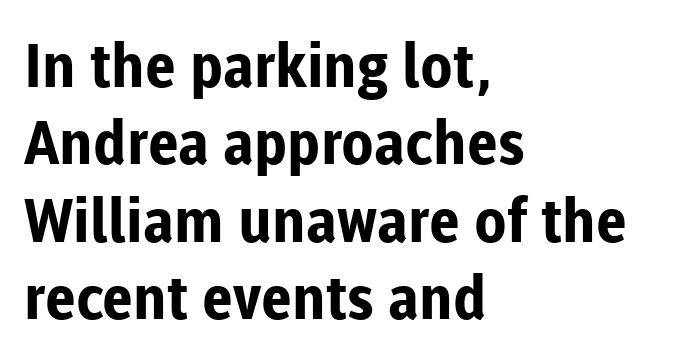
{"serif": "no", "italic": "no", "bold": "yes", "weight": "bold", "width": "normal", "stroke_contrast": "low", "x_height": "medium", "monospaced": "no", "underline": "no", "align": "left", "line_spacing": "normal", "line_spacing_ratio": 1.29, "letter_spacing": "normal", "letter_spacing_em": 0.0, "glyph_px": 60}
